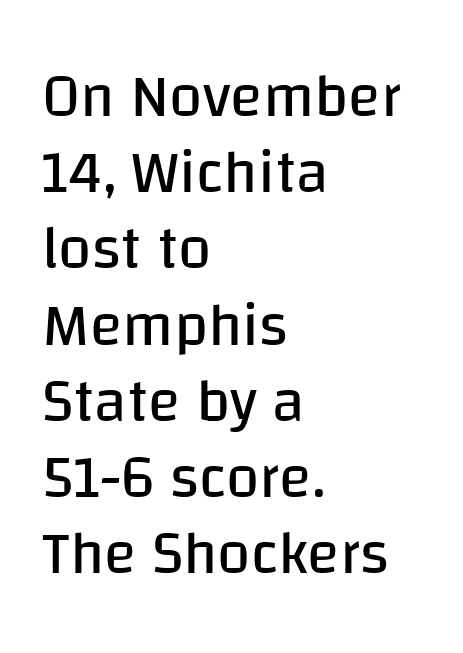
Inter-character spacing is left at the font's built-in metrics. Look at the bottom of the vertical strokes: they stop flat, with no serifs. Honestly, there is no underline to notice here at all. Does the leading feel generous? No, just average. No heavy texture on the line: the type isn't bold. The lines are quadded left.
